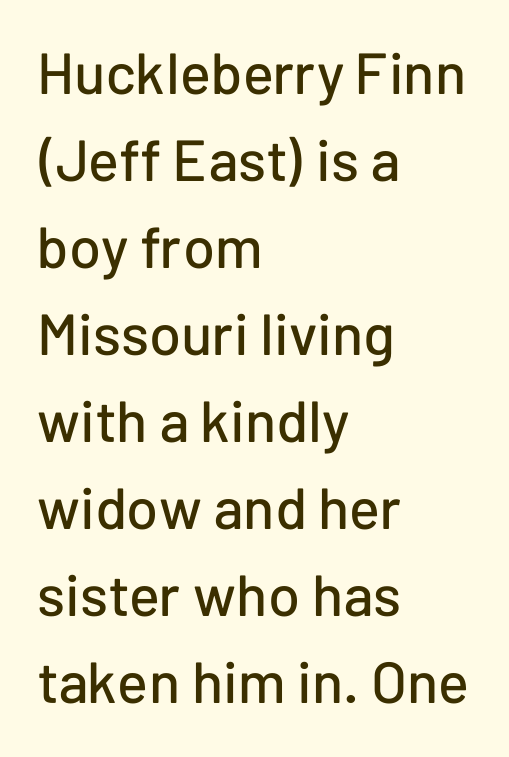
The image shows 58 px sans-serif type, upright; set left-aligned, normal line spacing (1.5x), normal letter spacing, not underlined; low stroke contrast and a medium x-height.
